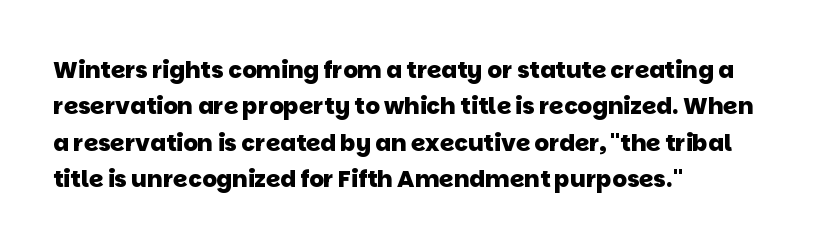
The rendering uses a bold face; every stroke is thick and dark. Nothing unusual about the tracking: characters are spaced as the font intends. In CSS terms this would be text-align: left. The vertical gap from one line to the next is medium. Any mark beneath the type? The region is blank.
